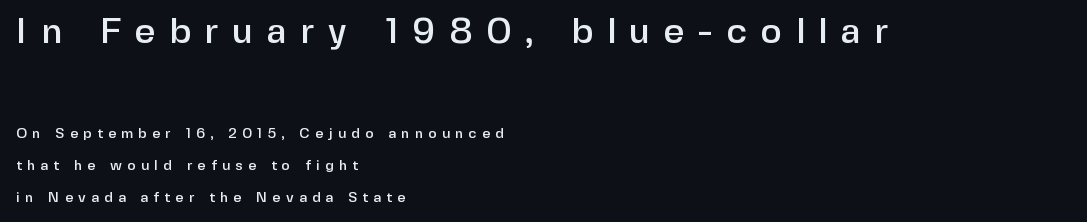
The image shows 36 px sans-serif type, upright; set left-aligned, loose line spacing (2.29x), unusually wide letter spacing (+0.38 em), not underlined; the first (top) block is 2.57x larger; low stroke contrast and a medium x-height.
